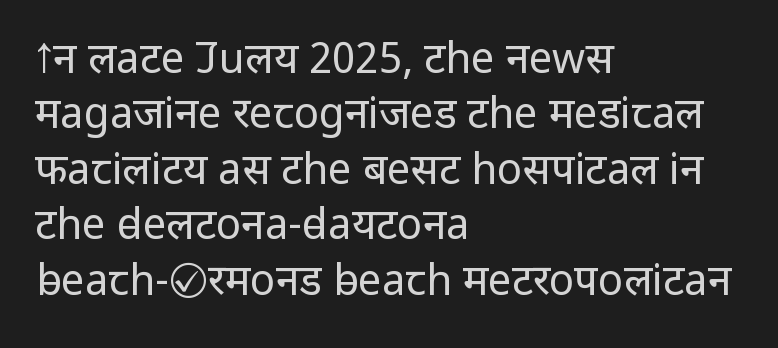
Style check: upright. Is the letter spacing exaggerated? No — it looks like the ordinary default. Decoration check: the copy has no underline. A normal amount of white space separates one row of letters from the next.
